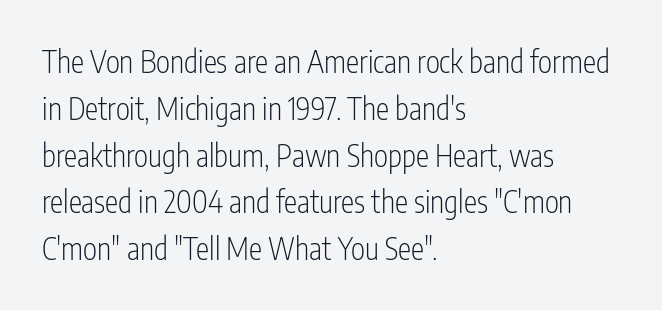
The image shows 30 px light, condensed sans-serif type, upright; set left-aligned, normal line spacing (1.56x), normal letter spacing, not underlined; low stroke contrast and a medium x-height.
